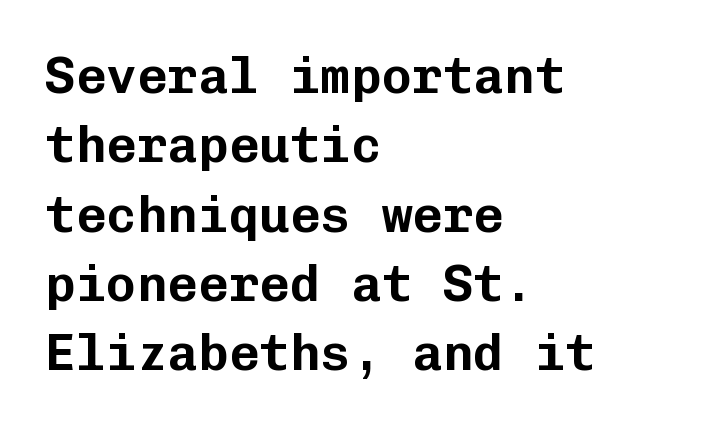
Q: Is the text italic (slanted)? A: No, it is upright.
Q: Is the typeface a serif or a sans-serif typeface? A: Sans-serif.
Q: Is the text underlined? A: No.
Q: How is the paragraph aligned? A: Left-aligned.
Q: Is the spacing between letters normal or unusually wide? A: Normal.
Q: Is the spacing between lines tight, normal or loose? A: Normal.
Q: Width (condensed, normal, or wide)? A: Normal.
Q: Stroke contrast? A: Low.
Q: x-height? A: Medium.
Q: Monospaced? A: Yes.
